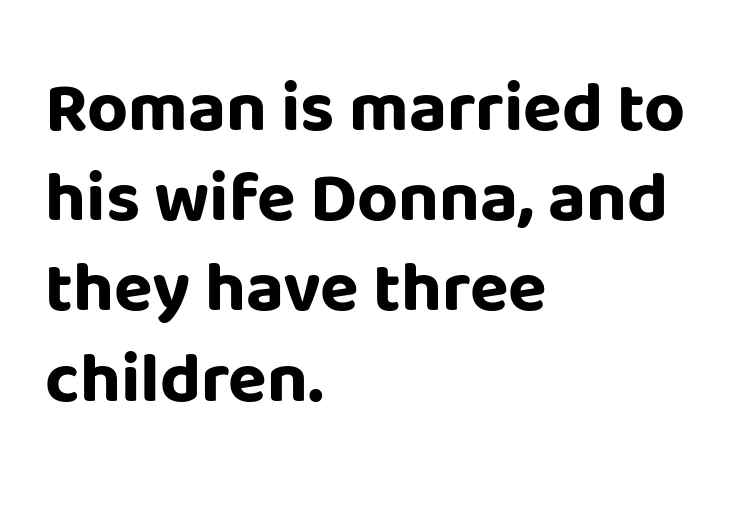
The image shows 71 px bold sans-serif type, upright; set left-aligned, normal line spacing (1.27x), normal letter spacing, not underlined; low stroke contrast and a large x-height.
